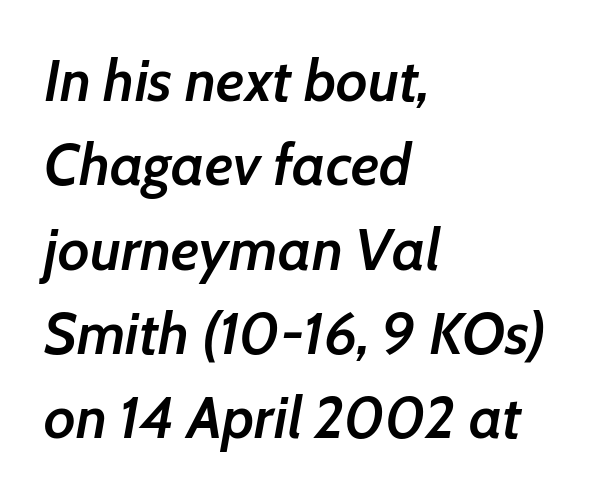
The face used here is a semibold: visibly heavier than regular, lighter than bold. Any mark beneath the type? The region is blank. This block has exactly the height ordinary leading produces. Is the block centered? No — it sits flush against the left margin. The type is set solid horizontally, with unmodified tracking. The typography opts for an oblique posture over an upright one.
